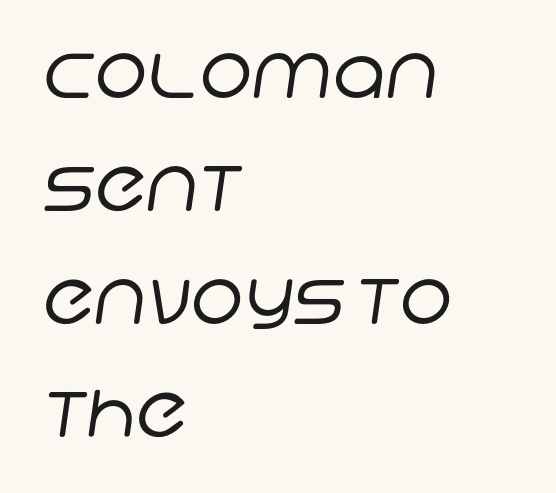
The image shows 72 px regular-weight sans-serif type; set left-aligned, normal line spacing (1.57x), normal letter spacing, not underlined; low stroke contrast and a large x-height.
